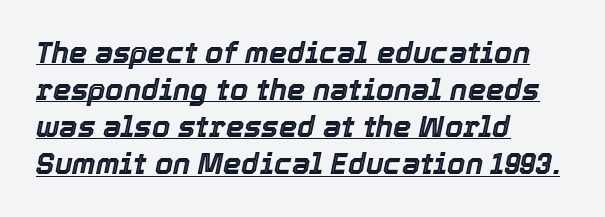
{"italic": "yes", "lean": "right", "slant_degrees": 12, "width": "normal", "x_height": "medium", "monospaced": "no", "underline": "yes", "align": "left", "line_spacing": "normal", "line_spacing_ratio": 1.28, "letter_spacing": "normal", "letter_spacing_em": 0.0, "glyph_px": 29}
